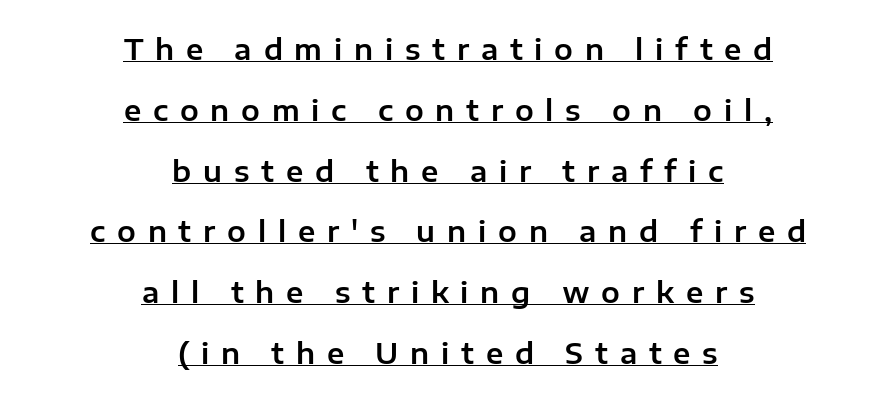
{"serif": "no", "italic": "no", "width": "normal", "stroke_contrast": "low", "x_height": "medium", "monospaced": "no", "underline": "yes", "align": "center", "line_spacing": "loose", "line_spacing_ratio": 2.17, "letter_spacing": "wide", "letter_spacing_em": 0.42, "glyph_px": 28}
